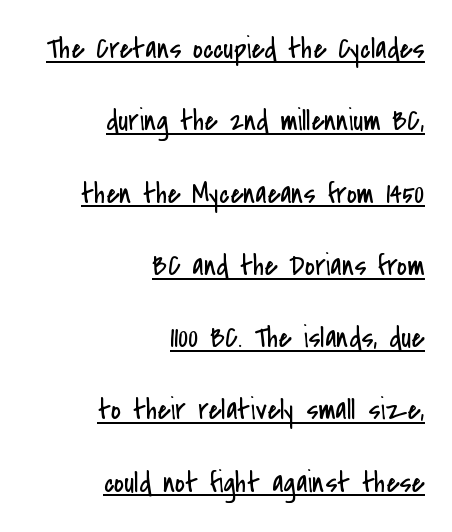
Q: Is the text bold? A: No.
Q: Is the text italic (slanted)? A: No, it is upright.
Q: Is the typeface a serif or a sans-serif typeface? A: Sans-serif.
Q: Is the text underlined? A: Yes.
Q: How is the paragraph aligned? A: Right-aligned.
Q: Is the spacing between letters normal or unusually wide? A: Normal.
Q: Is the spacing between lines tight, normal or loose? A: Loose.
Q: Width (condensed, normal, or wide)? A: Condensed.
Q: Stroke contrast? A: Low.
Q: x-height? A: Small.
Q: Monospaced? A: No.
